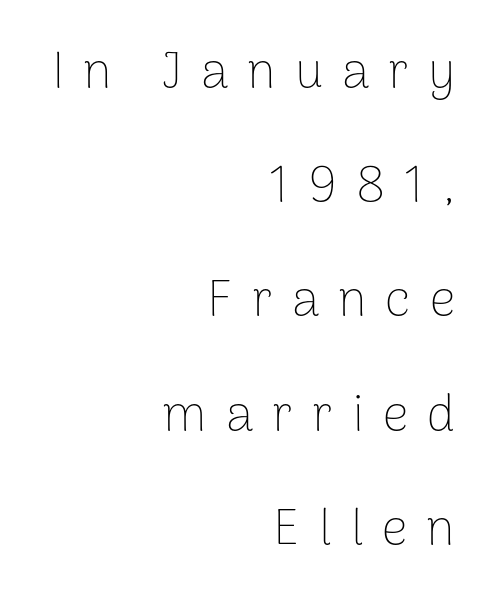
The image shows 51 px thin sans-serif type, upright; set right-aligned, loose line spacing (2.24x), unusually wide letter spacing (+0.37 em), not underlined; low stroke contrast and a medium x-height.
